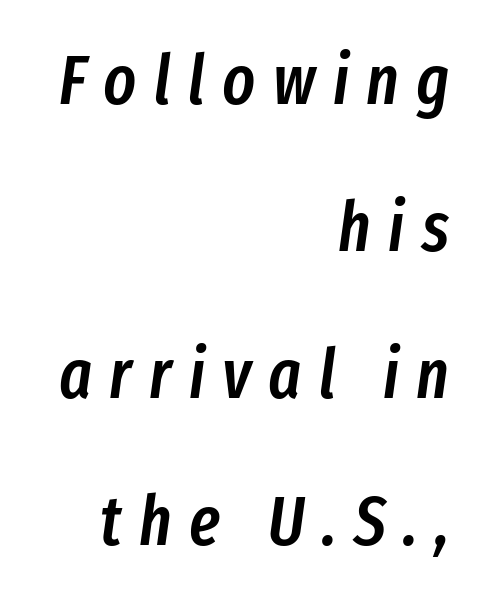
The image shows 69 px semibold, condensed type, italic (leaning right); set right-aligned, loose line spacing (2.13x), unusually wide letter spacing (+0.25 em), not underlined; low stroke contrast and a medium x-height.
